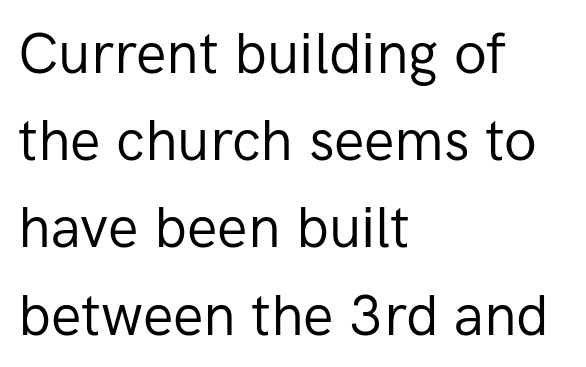
Nothing unusual about the tracking: characters are spaced as the font intends. The passage shown is typed in a proportional face where columns would drift. If you drew a ruler down the left edge, every line would touch it. The vertical gap from one line to the next is medium.
